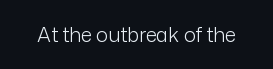
The image shows 20 px text type, upright; set normal letter spacing, not underlined.
